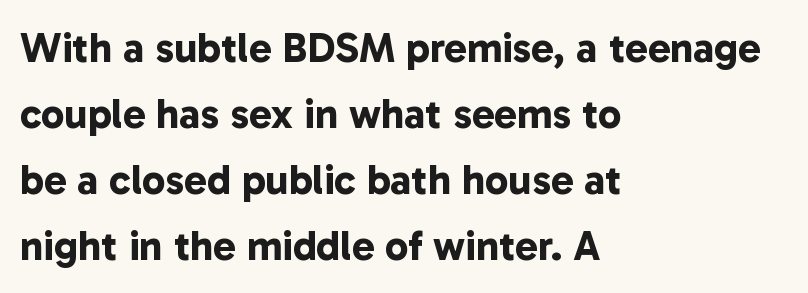
The image shows 42 px bold sans-serif type; set left-aligned, normal line spacing (1.57x), normal letter spacing, not underlined; low stroke contrast and a medium x-height.
